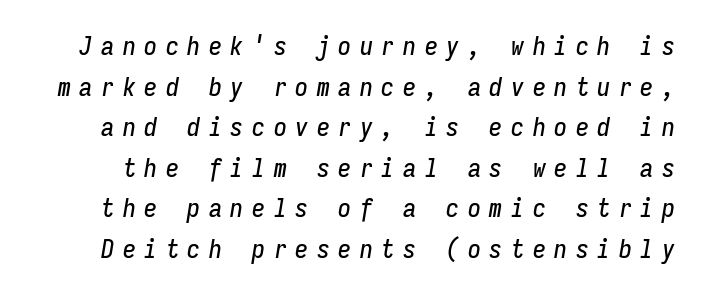
Beneath every word, the page is bare. A typesetter would mark this as italic. Regarding leading, the lines here are spaced in the standard way. How are the letters spaced? Widely, with obvious added tracking.
